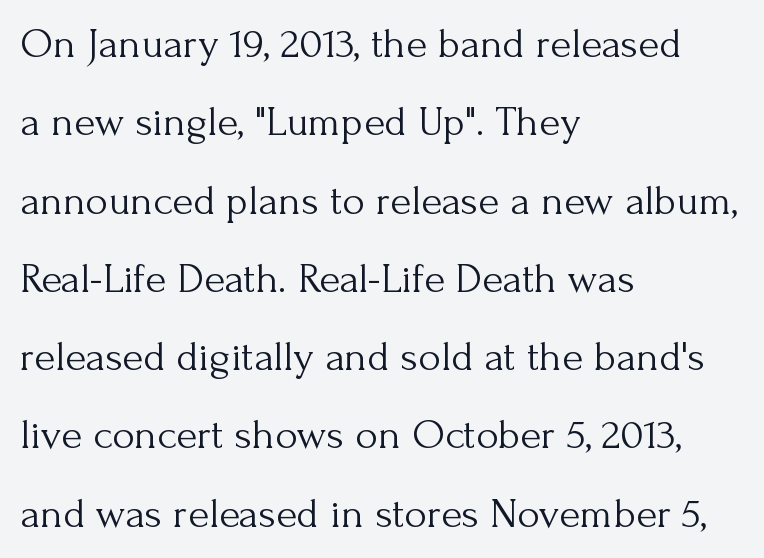
Upright lettering throughout. Check where the strokes stop: tiny serifs finish them off. Here the designer chose a conventional face with non-uniform glyph widths. Caption: multi-line text, flush left, ragged right.
